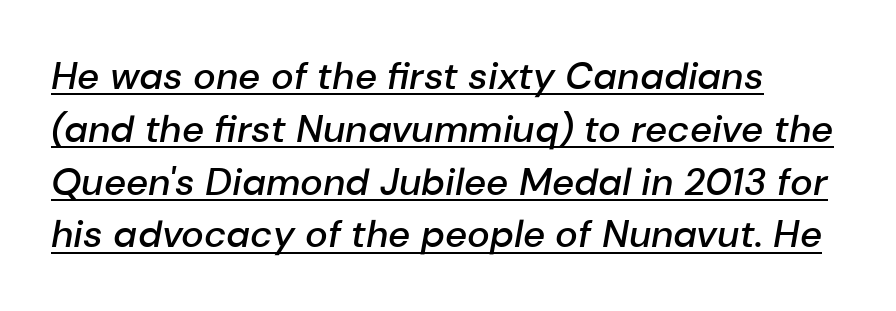
Successive baselines arrive at the customary interval. Looks like regular typesetting: each glyph gets only the width it needs. Compared with a centered layout, this one pins lines to the left instead. Letter spacing: default. Observe the lean: these are italic letterforms. Set as a demibold, roughly 600 on the weight scale.
